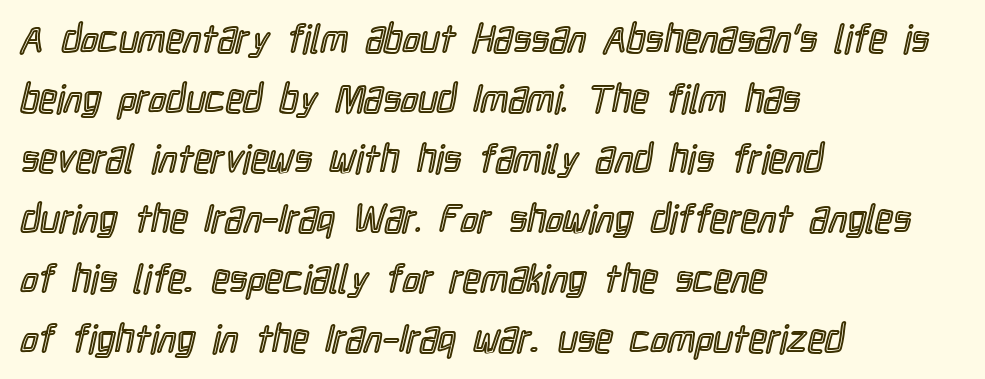
The image shows 39 px condensed type; set left-aligned, normal line spacing (1.54x), normal letter spacing, not underlined; a medium x-height.
